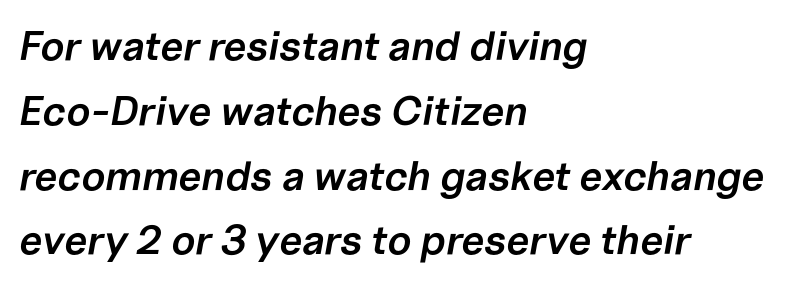
The image shows 41 px semibold type, italic (leaning right); set left-aligned, normal line spacing (1.58x), normal letter spacing, not underlined; low stroke contrast and a medium x-height.
